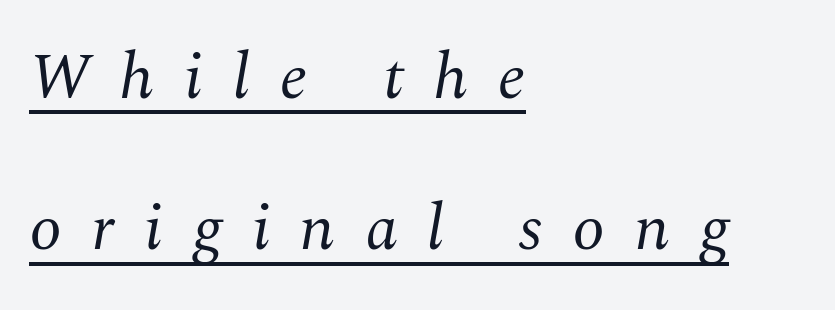
The image shows 65 px regular-weight serif type, italic (leaning right); set left-aligned, loose line spacing (2.33x), unusually wide letter spacing (+0.46 em), underlined; medium stroke contrast and a medium x-height.
